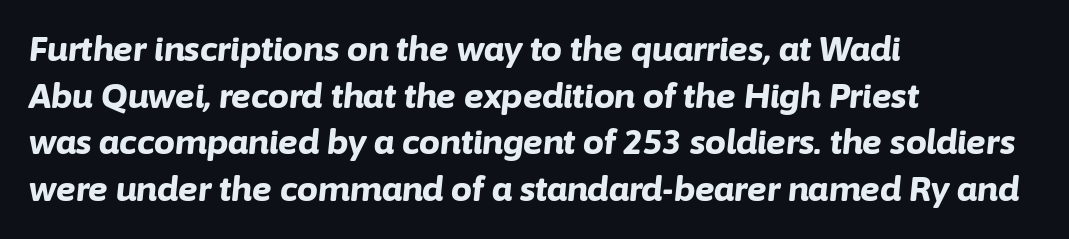
The image shows 33 px bold type, italic (leaning right); set left-aligned, normal line spacing (1.41x), normal letter spacing, not underlined; low stroke contrast and a medium x-height.
